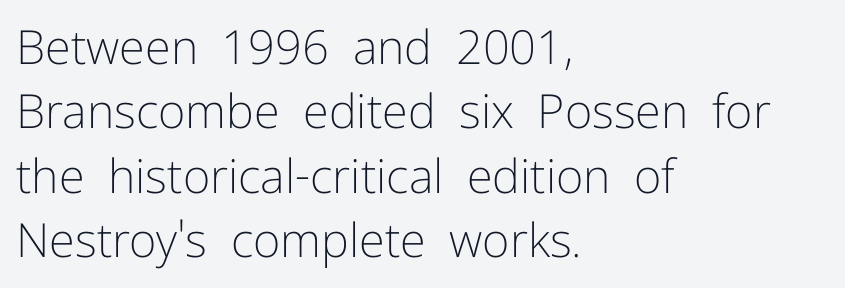
Leftover space on each line is placed entirely after the last word. The face used here is rendered with its standard letterfit. This sample keeps an unexceptional amount of space between lines. You could not count columns in this text — the font is proportionally spaced. Do the letters lean? They stand straight.
